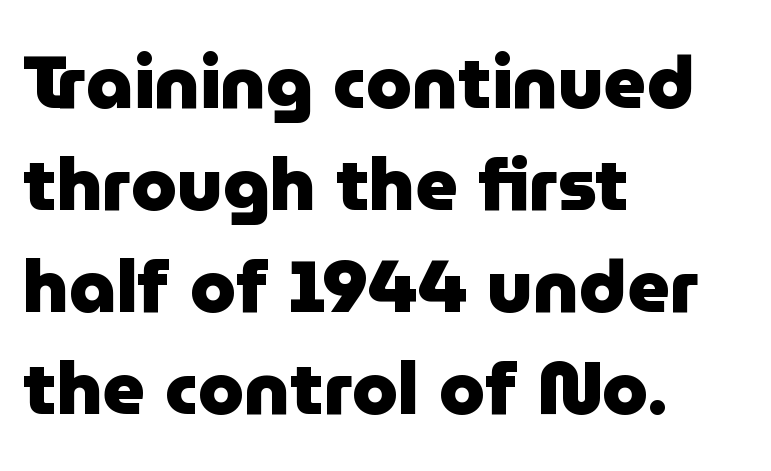
The image shows 74 px heavy sans-serif type, upright; set left-aligned, normal line spacing (1.38x), normal letter spacing, not underlined; low stroke contrast and a medium x-height.
